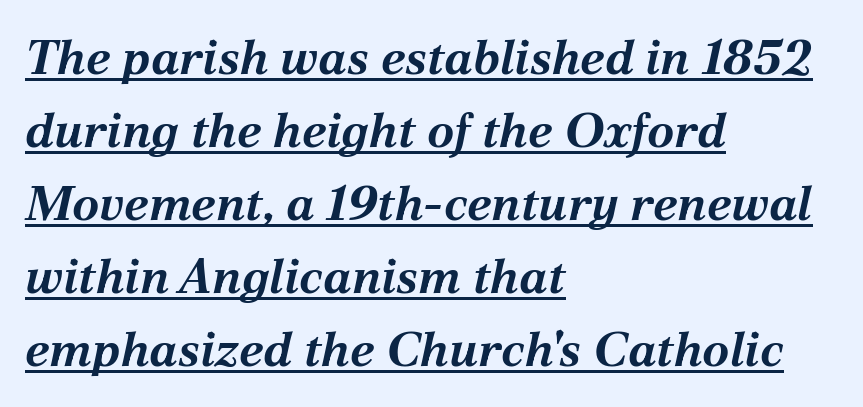
The image shows 49 px bold type, italic (leaning right); set left-aligned, normal line spacing (1.49x), normal letter spacing, underlined; medium stroke contrast and a medium x-height.
